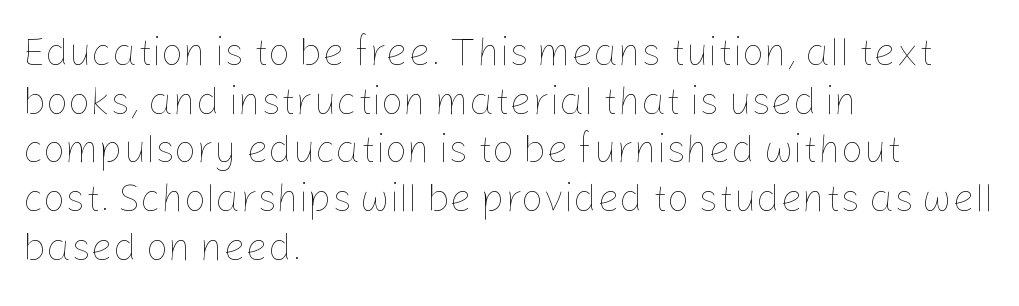
The image shows 39 px thin type, upright; set left-aligned, normal line spacing (1.25x), normal letter spacing, not underlined; low stroke contrast and a medium x-height.
